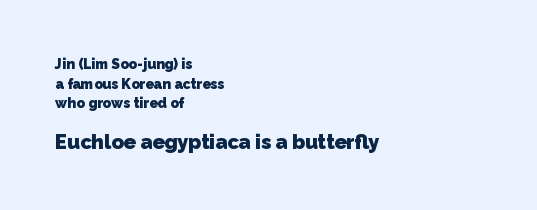
{"bold": "yes", "underline": "no", "align": "left", "line_spacing": "normal", "line_spacing_ratio": 1.41, "letter_spacing": "normal", "letter_spacing_em": 0.0, "larger_block": "second", "size_ratio": 1.43, "glyph_px": 20}
